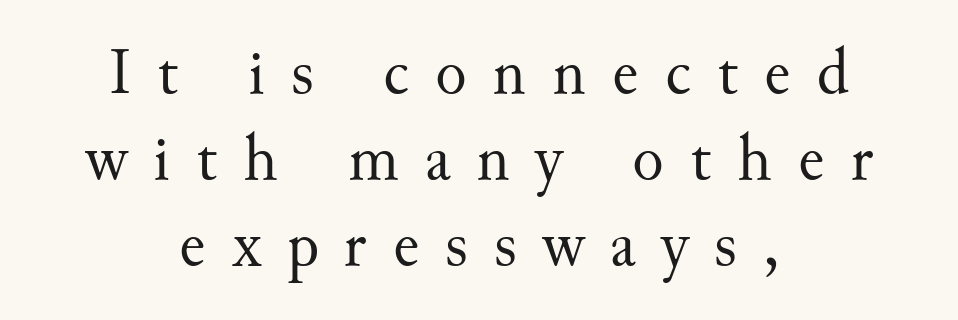
Think of a printed novel: that variable character pitch is what you see here. The characters display serif detailing at their extremities. Letter spacing: wide. Weight: not bold — regular or lighter. Bare-footed words on every line.
